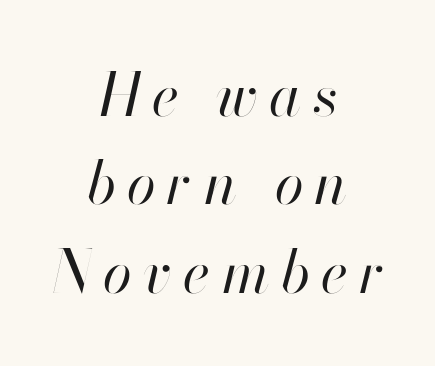
Q: Is the text bold? A: No.
Q: Is the text italic (slanted)? A: Yes, it leans right by about 13 degrees.
Q: Is the text underlined? A: No.
Q: How is the paragraph aligned? A: Centered.
Q: Is the spacing between lines tight, normal or loose? A: Normal.
Q: Width (condensed, normal, or wide)? A: Normal.
Q: Stroke contrast? A: High.
Q: x-height? A: Small.
Q: Monospaced? A: No.
